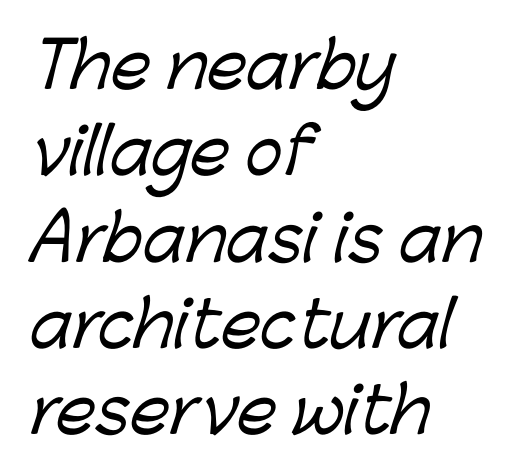
{"serif": "no", "width": "normal", "stroke_contrast": "low", "x_height": "medium", "monospaced": "no", "underline": "no", "align": "left", "line_spacing": "normal", "line_spacing_ratio": 1.37, "letter_spacing": "normal", "letter_spacing_em": 0.0, "glyph_px": 63}
